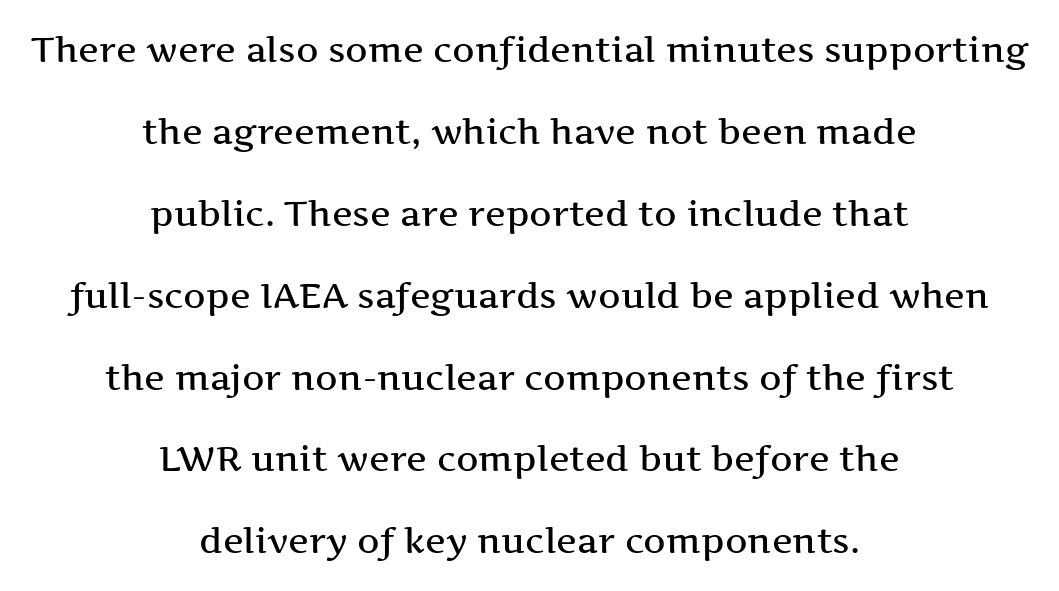
{"serif": "yes", "italic": "no", "width": "wide", "stroke_contrast": "medium", "x_height": "medium", "monospaced": "no", "underline": "no", "align": "center", "line_spacing": "loose", "line_spacing_ratio": 2.34, "letter_spacing": "normal", "letter_spacing_em": 0.0, "glyph_px": 35}
